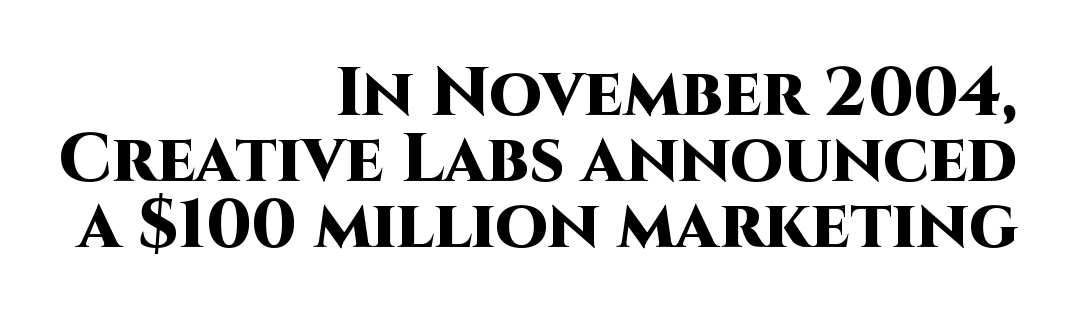
Q: Is the text bold? A: Yes.
Q: Is the text italic (slanted)? A: No, it is upright.
Q: Is the typeface a serif or a sans-serif typeface? A: Sans-serif.
Q: Is the text underlined? A: No.
Q: How is the paragraph aligned? A: Right-aligned.
Q: Is the spacing between letters normal or unusually wide? A: Normal.
Q: Is the spacing between lines tight, normal or loose? A: Tight.
Q: Width (condensed, normal, or wide)? A: Normal.
Q: Stroke contrast? A: High.
Q: x-height? A: Large.
Q: Monospaced? A: No.
